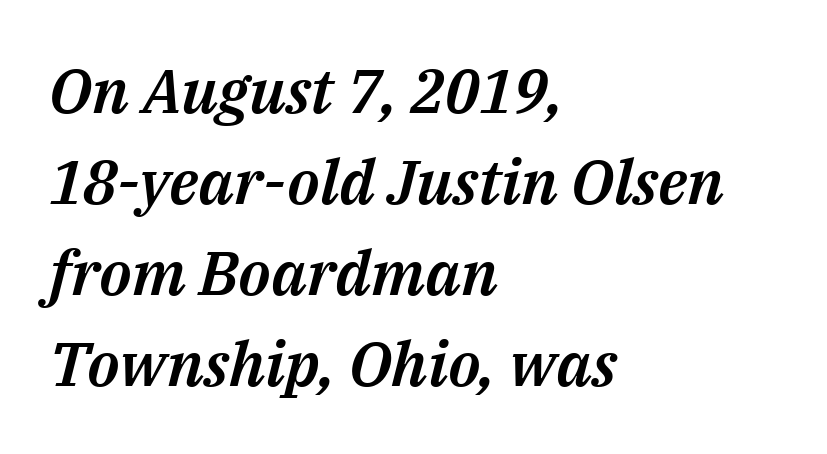
Q: Is the text italic (slanted)? A: Yes, it leans right by about 14 degrees.
Q: Is the text underlined? A: No.
Q: How is the paragraph aligned? A: Left-aligned.
Q: Is the spacing between letters normal or unusually wide? A: Normal.
Q: Is the spacing between lines tight, normal or loose? A: Normal.
Q: Width (condensed, normal, or wide)? A: Normal.
Q: Stroke contrast? A: Medium.
Q: x-height? A: Medium.
Q: Monospaced? A: No.
